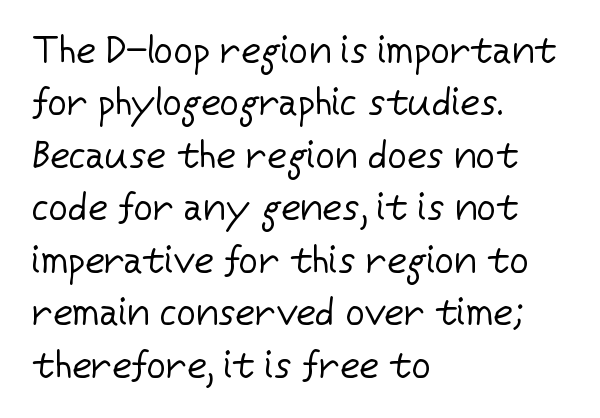
Grotesque or geometric, the face here clearly has no serifs. This sample has the flowing, uneven cadence of proportional lettering. The line texture is even and compact thanks to regular tracking. The space between consecutive lines is moderate. The text block is weighted toward the left margin, trailing off unevenly rightward. The letterforms sit at book weight or below.
